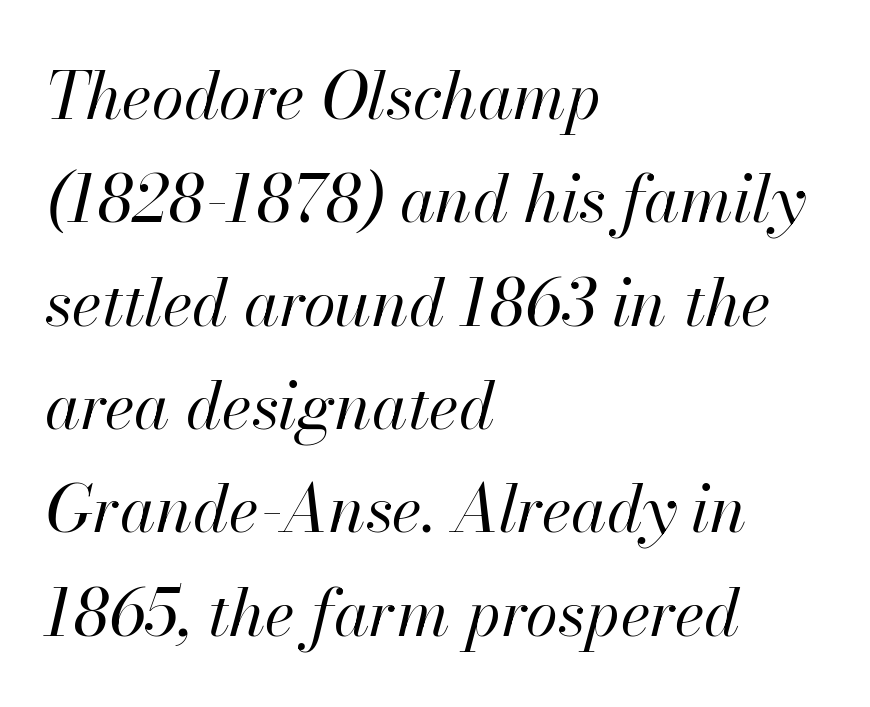
{"italic": "yes", "lean": "right", "slant_degrees": 13, "bold": "no", "weight": "regular", "width": "normal", "stroke_contrast": "high", "x_height": "small", "monospaced": "no", "underline": "no", "align": "left", "line_spacing": "normal", "line_spacing_ratio": 1.59, "letter_spacing": "normal", "letter_spacing_em": 0.0, "glyph_px": 65}
